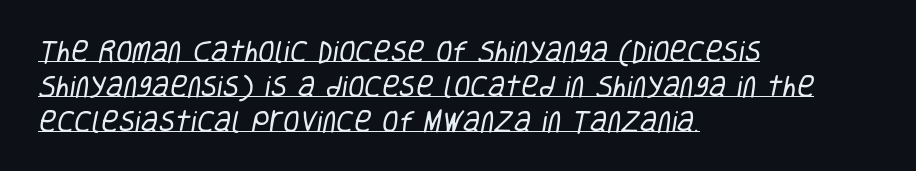
Q: Is the text bold? A: No.
Q: Is the text underlined? A: Yes.
Q: How is the paragraph aligned? A: Left-aligned.
Q: Is the spacing between letters normal or unusually wide? A: Normal.
Q: Is the spacing between lines tight, normal or loose? A: Normal.
